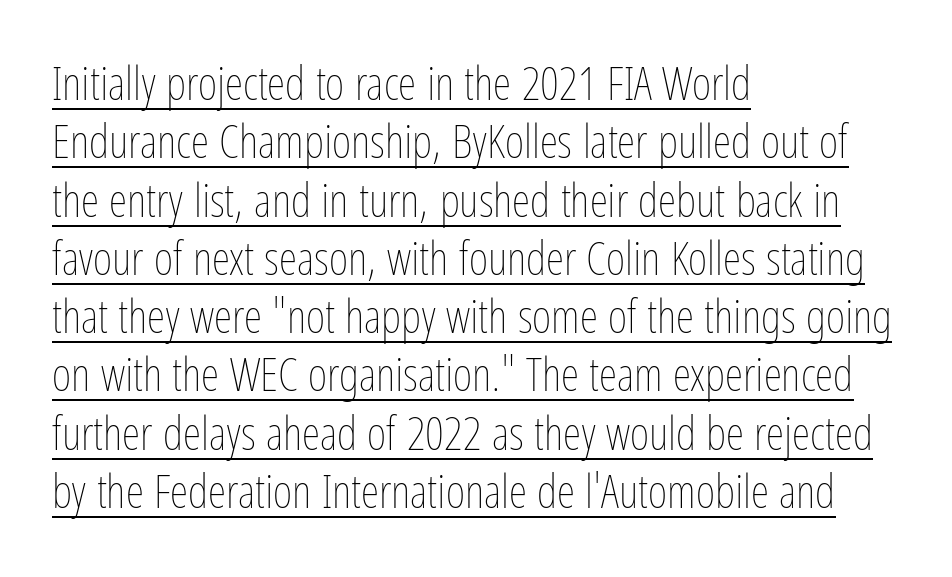
The image shows 47 px thin, condensed type, upright; set left-aligned, line spacing 1.24x, normal letter spacing, underlined; low stroke contrast and a medium x-height.
